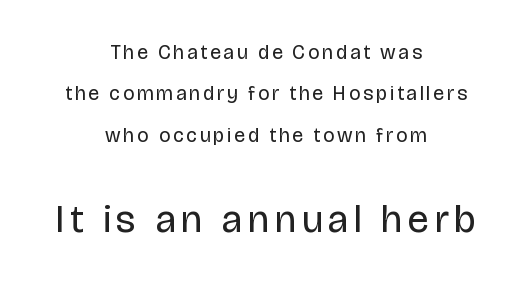
{"serif": "no", "italic": "no", "bold": "no", "weight": "regular", "width": "normal", "stroke_contrast": "low", "x_height": "large", "monospaced": "no", "underline": "no", "align": "center", "line_spacing": "loose", "line_spacing_ratio": 2.07, "larger_block": "second", "size_ratio": 1.95, "glyph_px": 39}
